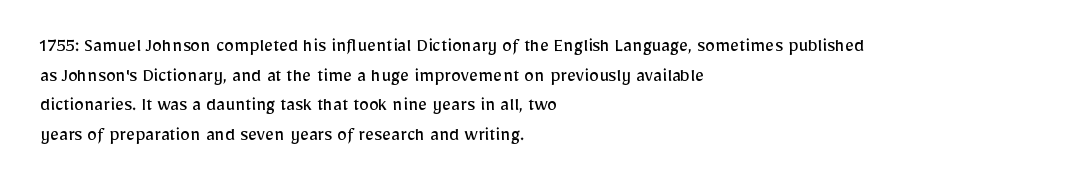
{"italic": "no", "bold": "no", "underline": "no", "align": "left", "line_spacing": "normal", "line_spacing_ratio": 1.48, "letter_spacing": "normal", "letter_spacing_em": 0.0, "glyph_px": 20}
